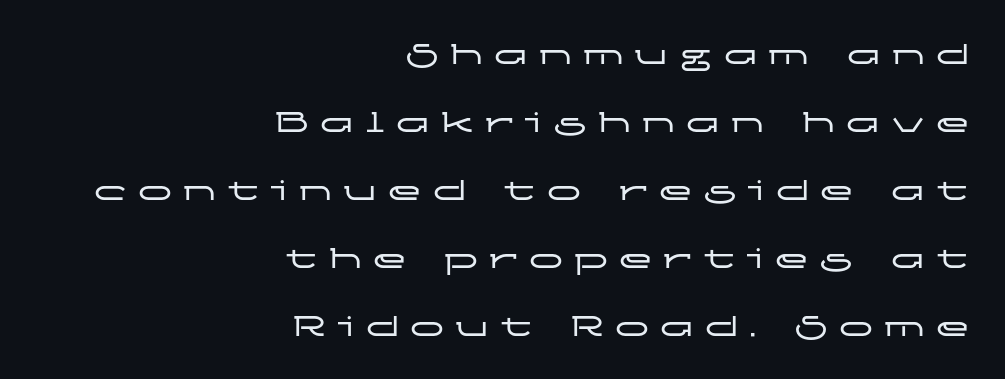
In terms of letterspacing, this is a distinctly airy, spread setting. The string is rendered with underlining switched off. Teacher's note: observe the even right margin — that is flush-right alignment. Serifs: no, the terminals of the letterforms are clean.
